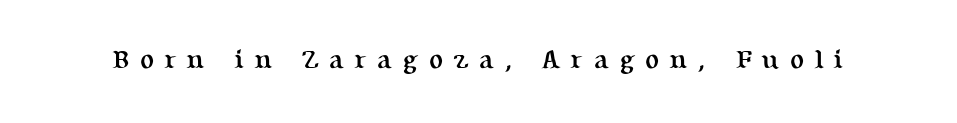
{"italic": "no", "bold": "yes", "underline": "no", "letter_spacing": "wide", "letter_spacing_em": 0.4, "glyph_px": 26}
